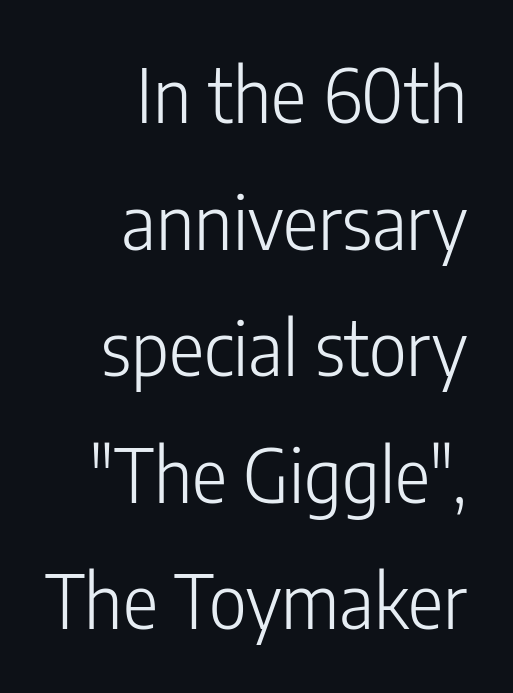
Q: Is the text bold? A: No.
Q: Is the text italic (slanted)? A: No, it is upright.
Q: Is the typeface a serif or a sans-serif typeface? A: Sans-serif.
Q: Is the text underlined? A: No.
Q: How is the paragraph aligned? A: Right-aligned.
Q: Is the spacing between letters normal or unusually wide? A: Normal.
Q: Width (condensed, normal, or wide)? A: Condensed.
Q: Stroke contrast? A: Low.
Q: x-height? A: Medium.
Q: Monospaced? A: No.
